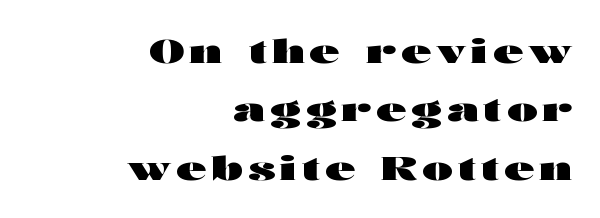
The image shows 33 px heavy, wide type, upright; set right-aligned, line spacing 1.77x, not underlined; high stroke contrast and a medium x-height.
